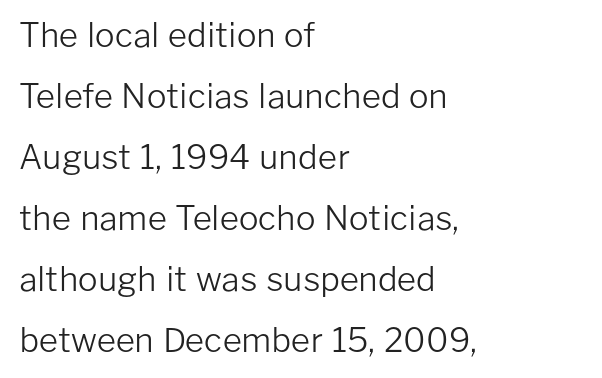
{"serif": "no", "italic": "no", "bold": "no", "weight": "light", "width": "normal", "stroke_contrast": "low", "x_height": "medium", "monospaced": "no", "underline": "no", "align": "left", "line_spacing_ratio": 1.85, "letter_spacing": "normal", "letter_spacing_em": 0.0, "glyph_px": 33}
